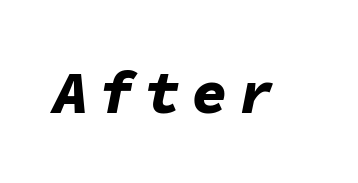
Q: Is the text bold? A: Yes.
Q: Is the text italic (slanted)? A: Yes, it leans right by about 11 degrees.
Q: Is the text underlined? A: No.
Q: Width (condensed, normal, or wide)? A: Normal.
Q: Stroke contrast? A: Low.
Q: x-height? A: Medium.
Q: Monospaced? A: Yes.
